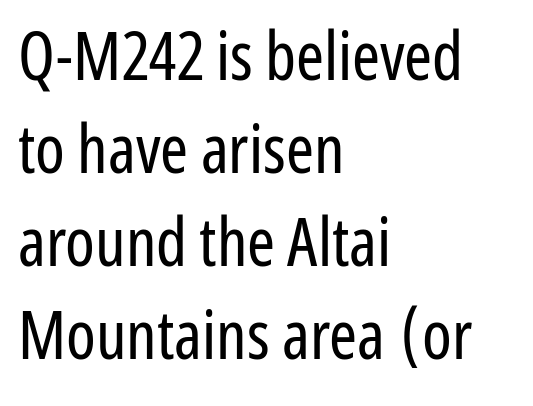
The image shows 67 px regular-weight, condensed sans-serif type, upright; set left-aligned, normal line spacing (1.39x), normal letter spacing, not underlined; low stroke contrast and a medium x-height.
